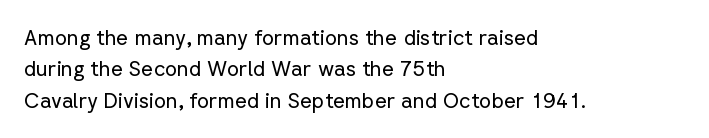
The image shows 21 px text type, upright; set left-aligned, normal line spacing (1.5x), normal letter spacing, not underlined.
